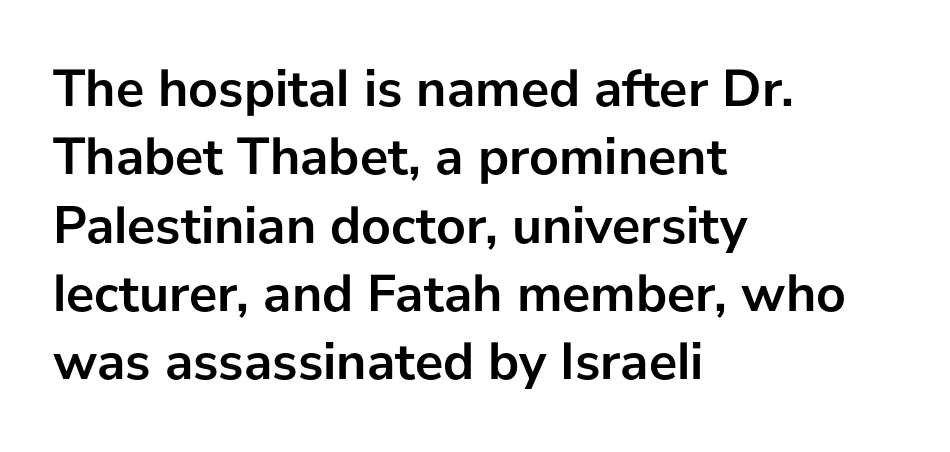
{"serif": "no", "italic": "no", "bold": "yes", "weight": "semibold", "width": "normal", "stroke_contrast": "low", "x_height": "medium", "monospaced": "no", "underline": "no", "align": "left", "line_spacing": "normal", "line_spacing_ratio": 1.29, "letter_spacing": "normal", "letter_spacing_em": 0.0, "glyph_px": 53}
